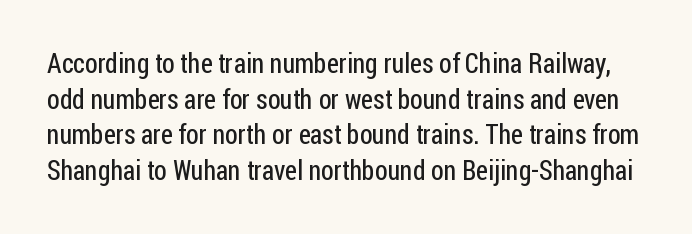
The image shows 27 px text type, upright; set normal line spacing (1.32x), normal letter spacing, not underlined.
